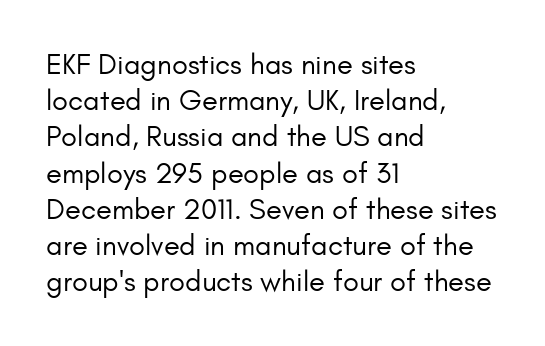
{"serif": "no", "italic": "no", "bold": "no", "weight": "regular", "width": "normal", "stroke_contrast": "low", "x_height": "small", "monospaced": "no", "underline": "no", "align": "left", "line_spacing": "normal", "line_spacing_ratio": 1.25, "letter_spacing": "normal", "letter_spacing_em": 0.0, "glyph_px": 29}
